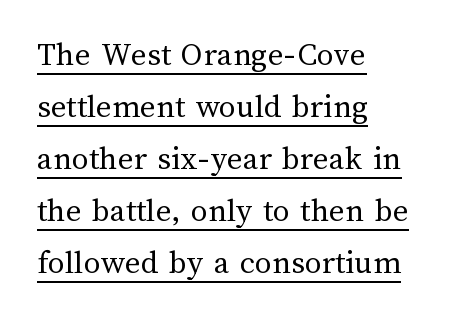
The rendering uses the underline text-decoration. These lines keep a tight, regular rhythm from letter to letter. A typesetter would call this proportional, since set widths differ per character. The paragraph has a hard left edge and a soft right edge. Honestly, the row spacing looks completely unremarkable.
